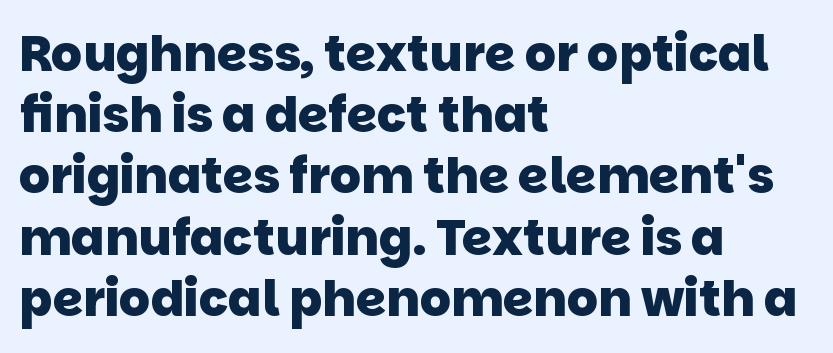
Q: Is the text bold? A: Yes.
Q: Is the typeface a serif or a sans-serif typeface? A: Sans-serif.
Q: Is the text underlined? A: No.
Q: How is the paragraph aligned? A: Left-aligned.
Q: Is the spacing between letters normal or unusually wide? A: Normal.
Q: Is the spacing between lines tight, normal or loose? A: Normal.
Q: Width (condensed, normal, or wide)? A: Normal.
Q: Stroke contrast? A: Low.
Q: x-height? A: Large.
Q: Monospaced? A: No.
